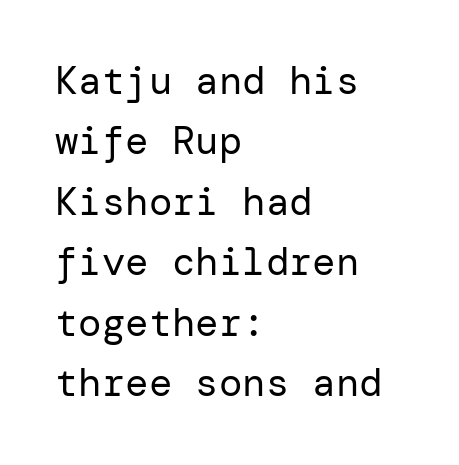
{"serif": "no", "italic": "no", "bold": "no", "weight": "regular", "width": "normal", "stroke_contrast": "low", "x_height": "medium", "underline": "no", "align": "left", "line_spacing": "normal", "line_spacing_ratio": 1.55, "letter_spacing": "normal", "letter_spacing_em": 0.0, "glyph_px": 39}
